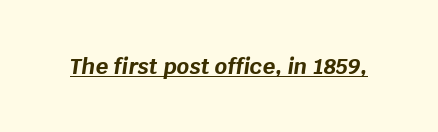
The image shows 22 px bold type, italic (leaning right); set normal letter spacing, underlined.
